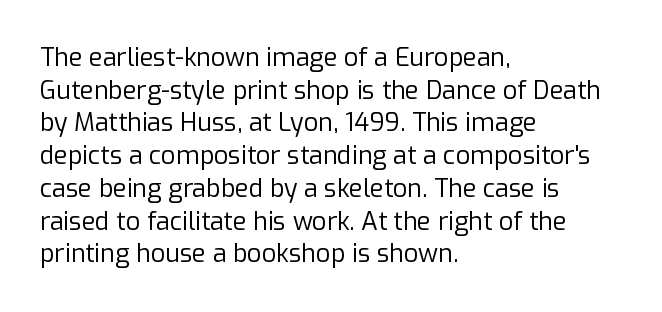
What's the leading like? Ordinary, nothing unusual. The passage shown has conventional tracking throughout. The typography opts for an upright posture over an oblique one. The passage is arranged the way most books set body copy — flush left.
